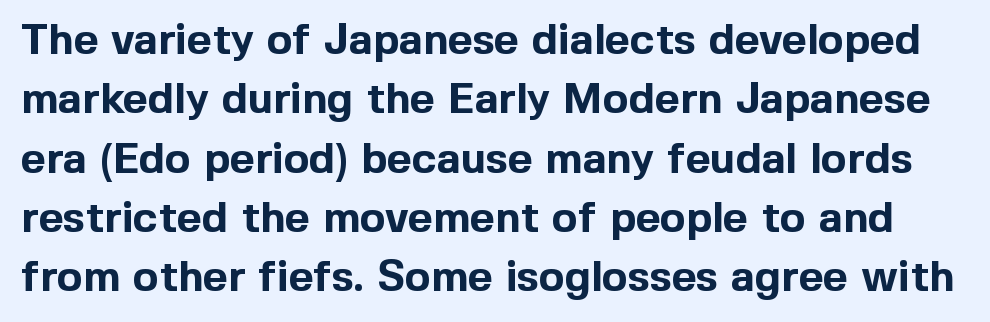
Notice how descenders clear the ascenders below comfortably — that's standard leading. A sans-serif font was chosen for this passage. Rendered with straight, roman letterforms. Here the designer chose a conventional face with non-uniform glyph widths. Glance below the letters and you will spot only blank space. These lines carry a lot of weight — the face is fully bold.
